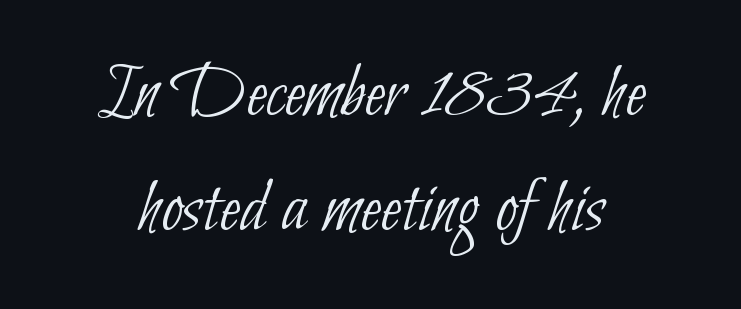
Q: Is the text bold? A: No.
Q: Is the typeface a serif or a sans-serif typeface? A: Sans-serif.
Q: Is the text underlined? A: No.
Q: How is the paragraph aligned? A: Centered.
Q: Is the spacing between letters normal or unusually wide? A: Normal.
Q: Is the spacing between lines tight, normal or loose? A: Normal.
Q: Width (condensed, normal, or wide)? A: Condensed.
Q: Stroke contrast? A: Low.
Q: x-height? A: Small.
Q: Monospaced? A: No.
